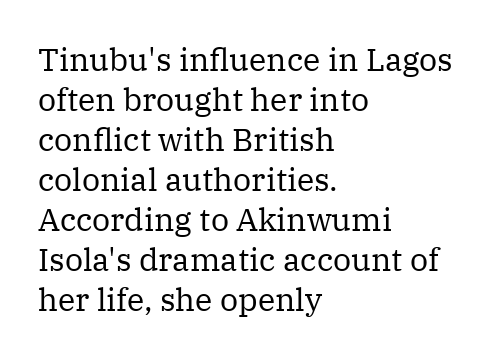
Q: Is the text bold? A: No.
Q: Is the text italic (slanted)? A: No, it is upright.
Q: Is the typeface a serif or a sans-serif typeface? A: Serif.
Q: Is the text underlined? A: No.
Q: How is the paragraph aligned? A: Left-aligned.
Q: Is the spacing between letters normal or unusually wide? A: Normal.
Q: Is the spacing between lines tight, normal or loose? A: Normal.
Q: Width (condensed, normal, or wide)? A: Normal.
Q: Stroke contrast? A: Medium.
Q: x-height? A: Medium.
Q: Monospaced? A: No.
